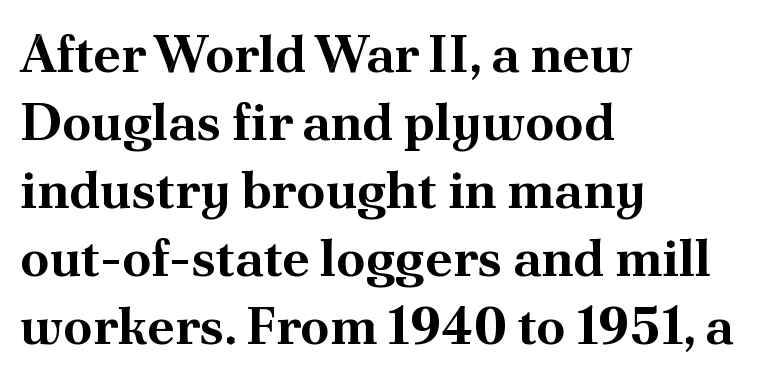
Q: Is the text bold? A: Yes.
Q: Is the text italic (slanted)? A: No, it is upright.
Q: Is the typeface a serif or a sans-serif typeface? A: Serif.
Q: Is the text underlined? A: No.
Q: How is the paragraph aligned? A: Left-aligned.
Q: Is the spacing between letters normal or unusually wide? A: Normal.
Q: Is the spacing between lines tight, normal or loose? A: Normal.
Q: Width (condensed, normal, or wide)? A: Normal.
Q: Stroke contrast? A: Medium.
Q: x-height? A: Small.
Q: Monospaced? A: No.
